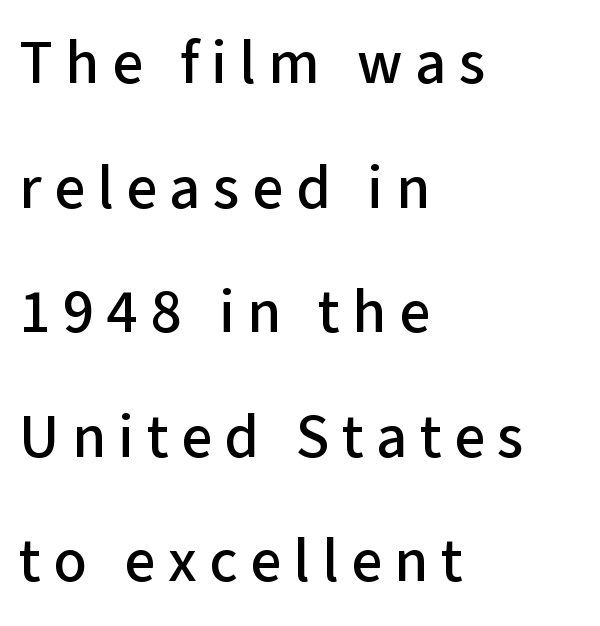
Note: no serifs on the glyphs. A typesetter would call this heavily tracked-out type. Posture: upright roman. Think of a printed novel: that variable character pitch is what you see here. This rendering uses left alignment, leaving the right contour irregular. What's the leading like? Stretched, with rows far apart.
